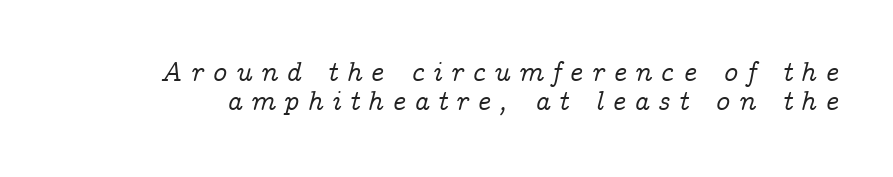
The image shows 28 px serif type, italic (leaning right); set tight line spacing (1.04x), unusually wide letter spacing (+0.3 em), not underlined; low stroke contrast and a medium x-height.
